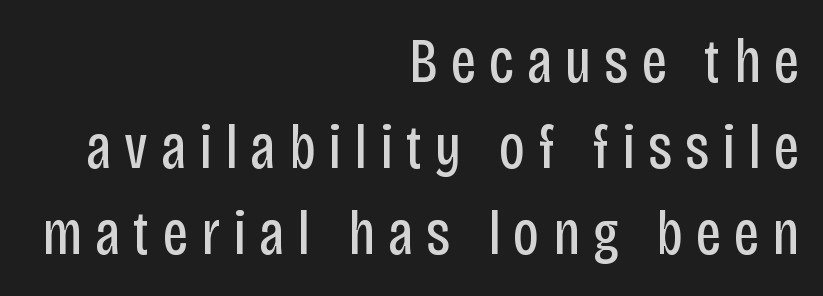
The passage shown is not bold in any degree. Inter-character spacing is expanded well beyond the font's built-in metrics. Note the varied advance widths — an 'i' is clearly narrower than an 'm'. The face used here is a sans, in the tradition of grotesques and geometrics. This sample is right-justified, so line beginnings fall wherever the words allow. Only glyphs here, with clear space below each row.
